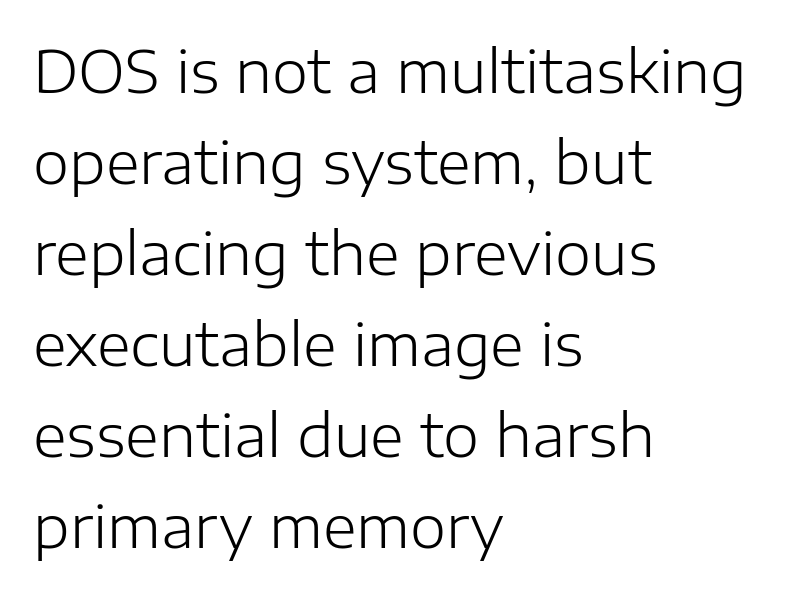
{"serif": "no", "italic": "no", "bold": "no", "weight": "light", "width": "normal", "stroke_contrast": "low", "x_height": "medium", "monospaced": "no", "underline": "no", "align": "left", "line_spacing": "normal", "line_spacing_ratio": 1.57, "letter_spacing": "normal", "letter_spacing_em": 0.0, "glyph_px": 58}
